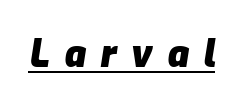
Q: Is the text bold? A: Yes.
Q: Is the text italic (slanted)? A: Yes, it leans right by about 9 degrees.
Q: Is the text underlined? A: Yes.
Q: Is the spacing between letters normal or unusually wide? A: Unusually wide.
Q: Width (condensed, normal, or wide)? A: Normal.
Q: Stroke contrast? A: Low.
Q: x-height? A: Medium.
Q: Monospaced? A: No.
